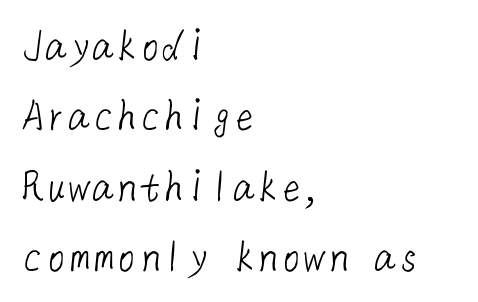
{"serif": "no", "bold": "no", "weight": "light", "width": "normal", "stroke_contrast": "low", "x_height": "medium", "underline": "no", "align": "left", "line_spacing": "normal", "line_spacing_ratio": 1.5, "letter_spacing": "normal", "letter_spacing_em": 0.0, "glyph_px": 47}
